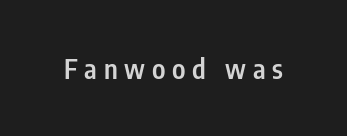
Q: Is the text bold? A: Semi-bold.
Q: Is the text italic (slanted)? A: No, it is upright.
Q: Is the text underlined? A: No.
Q: Is the spacing between letters normal or unusually wide? A: Unusually wide.
